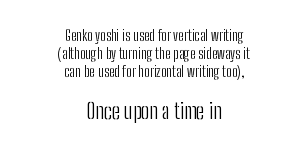
{"italic": "no", "bold": "no", "underline": "no", "align": "center", "line_spacing_ratio": 1.19, "letter_spacing": "normal", "letter_spacing_em": 0.0, "larger_block": "second", "size_ratio": 1.47, "glyph_px": 22}
